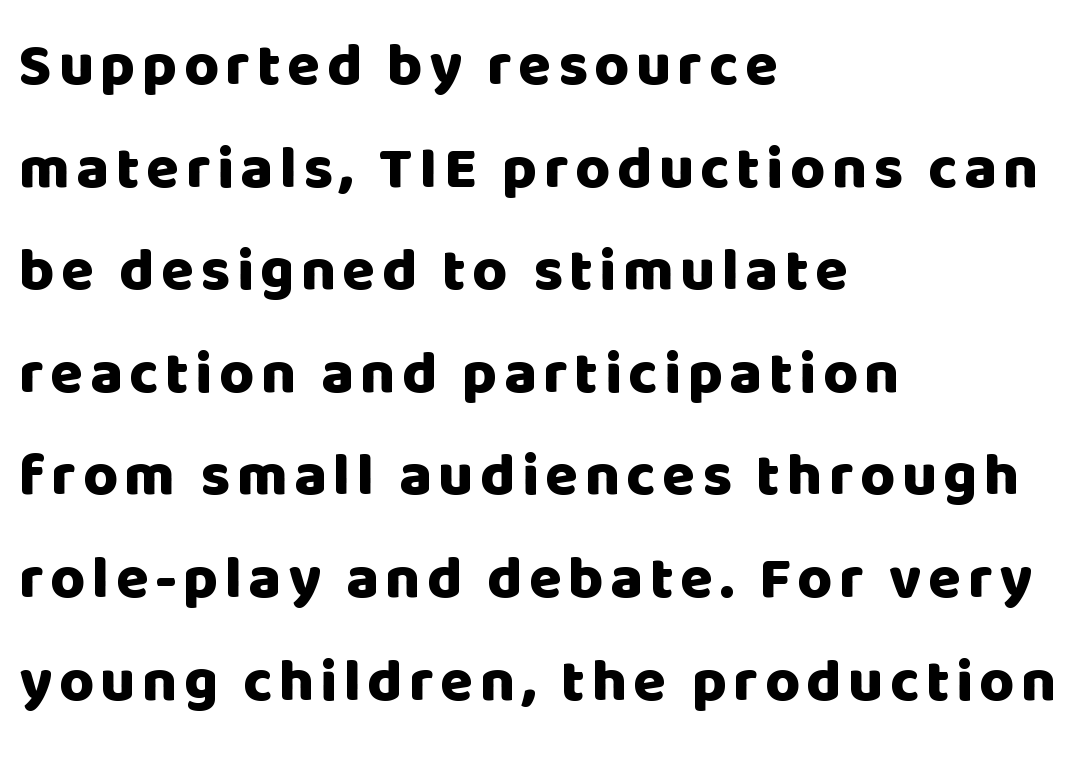
I'd call this a sans setting — the letters go barefoot. Only glyphs here, with clear space below each row. These lines stack with their left ends in a neat column. Do the characters align in a grid? No, the font is proportional. The characters look thick and weighty, a clear bold. Characters remain perfectly vertical along every line.
